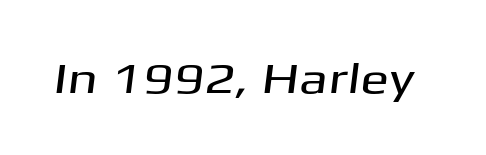
The image shows 43 px wide sans-serif type; set normal letter spacing, not underlined; medium stroke contrast and a medium x-height.
